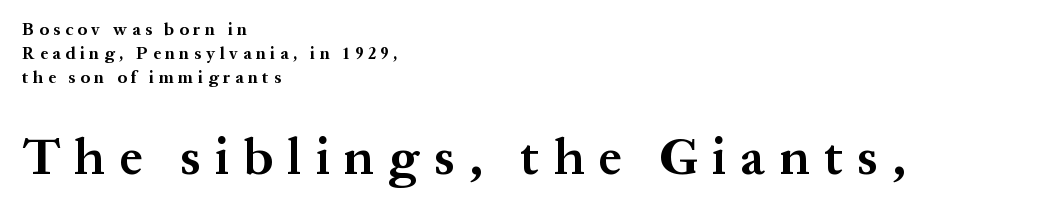
The image shows 51 px bold serif type, upright; set left-aligned, normal line spacing (1.42x), unusually wide letter spacing (+0.28 em), not underlined; the second (bottom) block is 3.0x larger; medium stroke contrast and a medium x-height.
